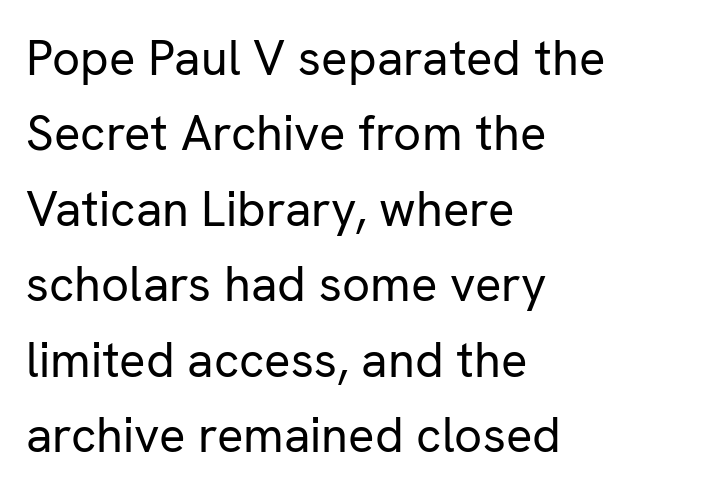
Weight class: somewhere from thin through regular. Each word holds together tightly as a unit, with standard inter-letter gaps. Note the varied advance widths — an 'i' is clearly narrower than an 'm'. Nobody drew a line under any word here. The space between consecutive lines is moderate. Left-aligned paragraph, ragged on the right.
